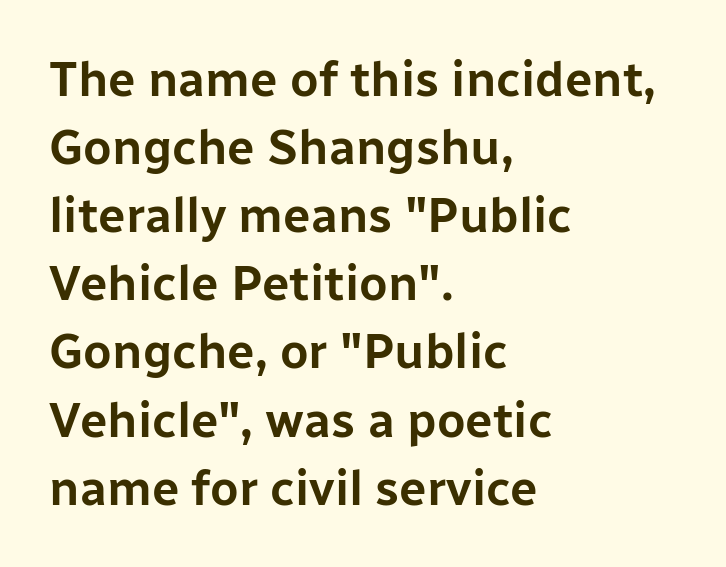
{"serif": "no", "italic": "no", "width": "normal", "stroke_contrast": "low", "x_height": "medium", "monospaced": "no", "underline": "no", "align": "left", "line_spacing": "normal", "line_spacing_ratio": 1.39, "letter_spacing": "normal", "letter_spacing_em": 0.0, "glyph_px": 49}
